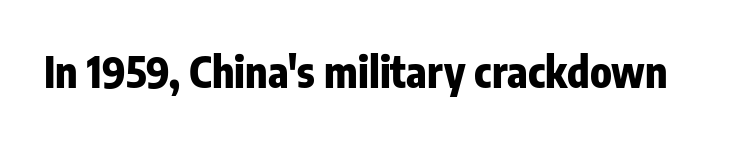
Tracking value appears to be zero — textbook default spacing. Examine the stroke ends and you'll find no serifs. Decoration check: the copy has no underline. Tall strokes in this sample are plumb rather than angled. Heavy, bold letterforms.
